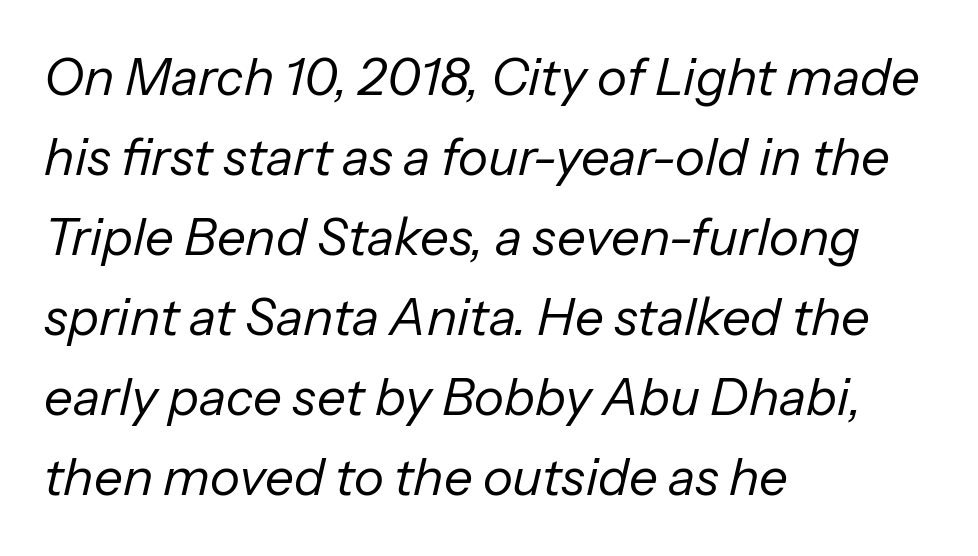
{"italic": "yes", "lean": "right", "slant_degrees": 13, "bold": "no", "weight": "regular", "width": "normal", "stroke_contrast": "low", "x_height": "medium", "monospaced": "no", "underline": "no", "align": "left", "line_spacing": "normal", "line_spacing_ratio": 1.57, "letter_spacing": "normal", "letter_spacing_em": 0.0, "glyph_px": 51}
